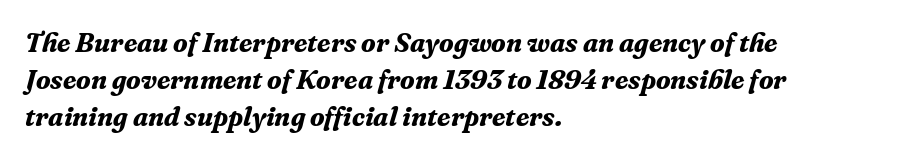
The image shows 27 px bold type, italic (leaning right); set left-aligned, normal line spacing (1.37x), normal letter spacing, not underlined.
